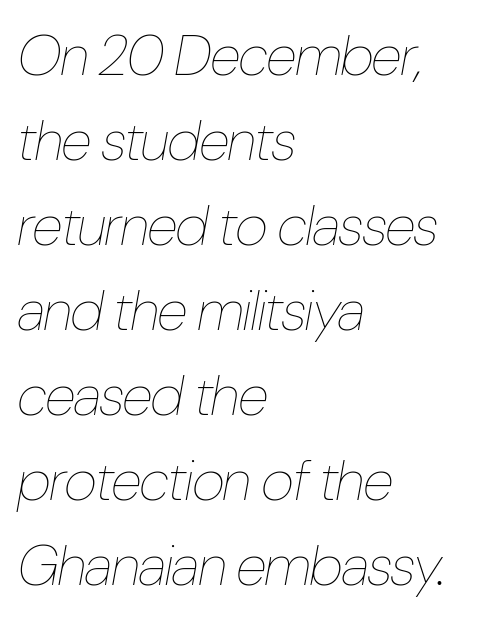
Q: Is the text bold? A: No.
Q: Is the text italic (slanted)? A: Yes, it leans right by about 10 degrees.
Q: Is the text underlined? A: No.
Q: How is the paragraph aligned? A: Left-aligned.
Q: Is the spacing between letters normal or unusually wide? A: Normal.
Q: Is the spacing between lines tight, normal or loose? A: Normal.
Q: Width (condensed, normal, or wide)? A: Condensed.
Q: Stroke contrast? A: Low.
Q: x-height? A: Medium.
Q: Monospaced? A: No.
